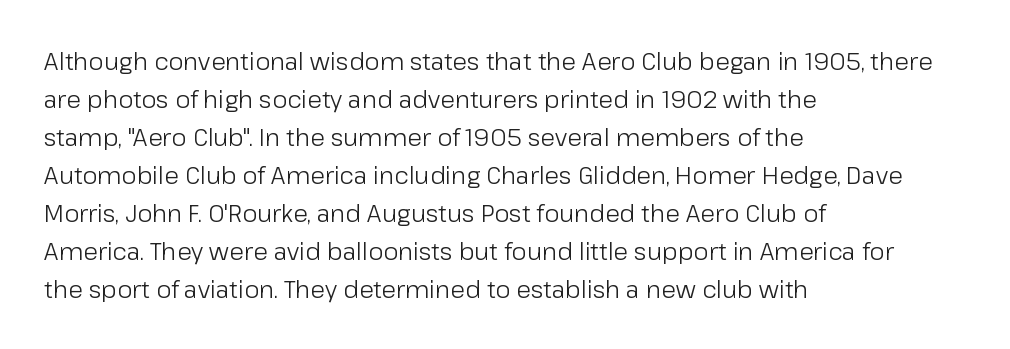
{"italic": "no", "bold": "no", "underline": "no", "align": "left", "line_spacing": "normal", "line_spacing_ratio": 1.58, "letter_spacing": "normal", "letter_spacing_em": 0.0, "glyph_px": 24}
